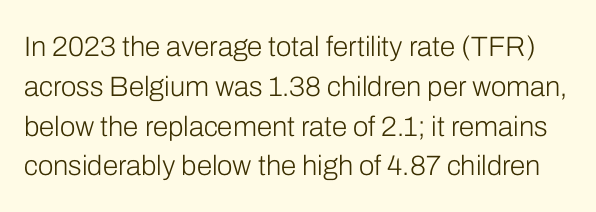
The image shows 28 px light sans-serif type, upright; set normal line spacing (1.42x), normal letter spacing, not underlined; low stroke contrast and a medium x-height.
